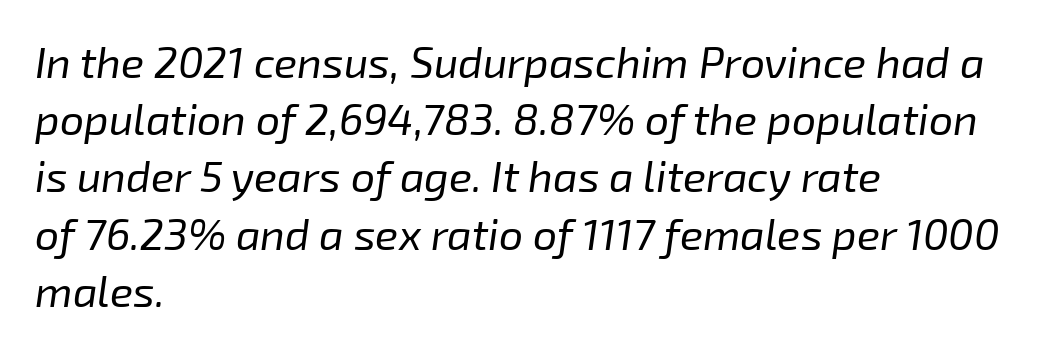
The image shows 43 px regular-weight type, italic (leaning right); set left-aligned, normal line spacing (1.33x), normal letter spacing, not underlined; low stroke contrast and a medium x-height.
